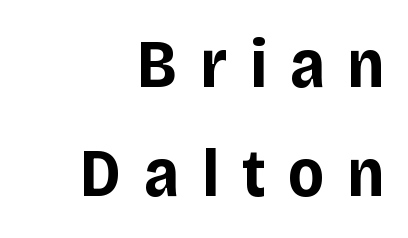
The image shows 68 px bold sans-serif type, upright; set right-aligned, normal line spacing (1.6x), unusually wide letter spacing (+0.33 em), not underlined; low stroke contrast and a large x-height.
